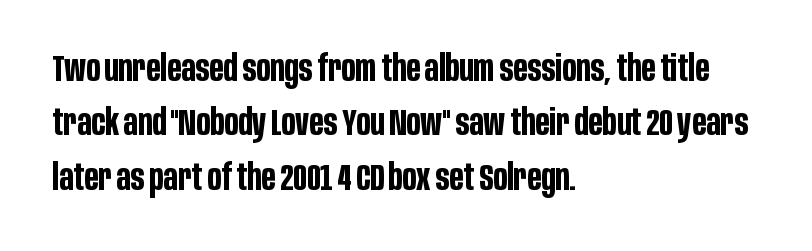
{"serif": "no", "italic": "no", "bold": "yes", "weight": "bold", "width": "condensed", "stroke_contrast": "low", "x_height": "large", "monospaced": "no", "underline": "no", "align": "left", "line_spacing": "normal", "line_spacing_ratio": 1.51, "letter_spacing": "normal", "letter_spacing_em": 0.0, "glyph_px": 36}
